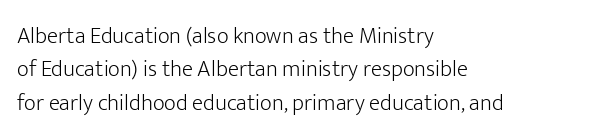
The image shows 23 px text type, upright; set left-aligned, normal line spacing (1.45x), normal letter spacing, not underlined.
